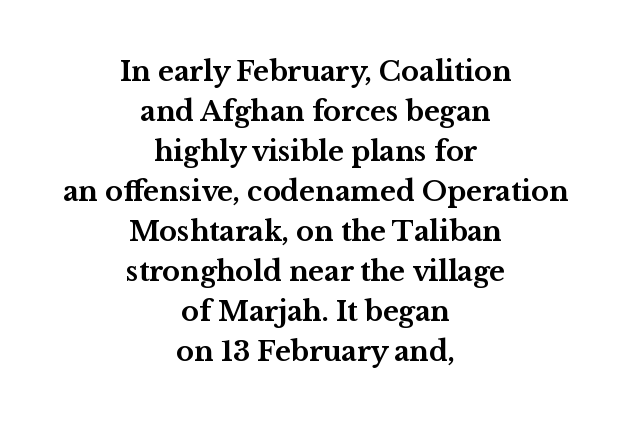
The image shows 27 px bold type, upright; set centered, normal line spacing (1.48x), normal letter spacing, not underlined.
